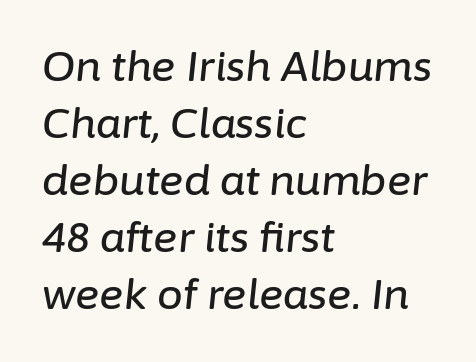
Descenders are the only things crossing below the line. Baseline-to-baseline distance is the conventional proportion of letter height. Honestly, the letter spacing is just normal — you wouldn't notice it. Is this a fixed-width face? No — the glyphs have proportional, varying widths.
